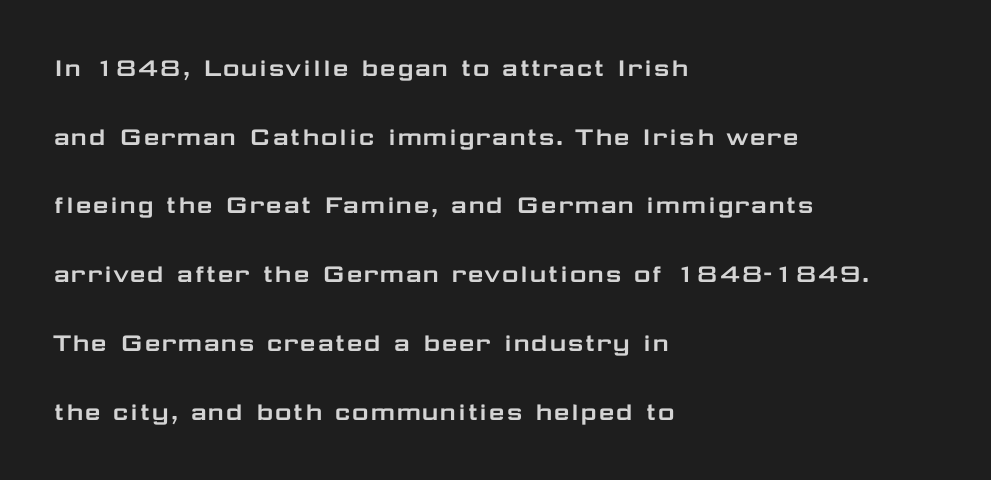
Do the characters align in a grid? No, the font is proportional. Compared with typical paragraphs, the rows here are farther apart. The typesetter chose a ragged-right arrangement here. Lines of text with bare space underneath.
